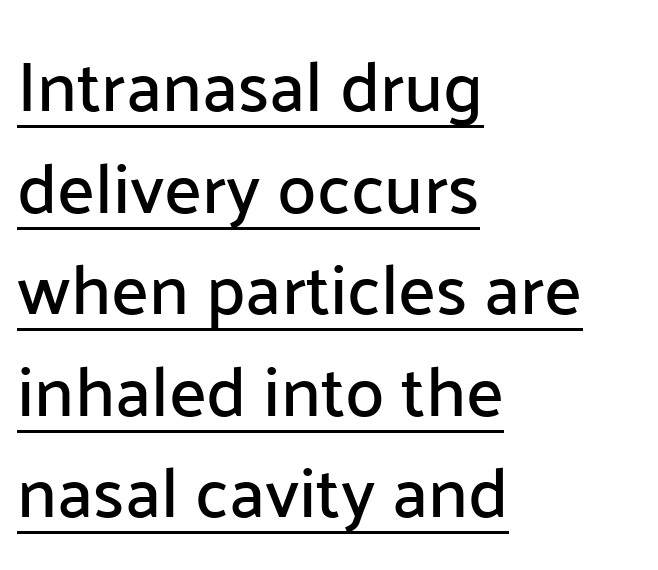
Compared with typical paragraphs, the rows here are spaced about the same. Every stem runs plumb, perpendicular to the baseline. Horizontally, the lines are justified to the leading edge only. This is sans-serif lettering, the kind often seen on screens and signage. Each letter keeps its own natural width here, so spacing adapts to shape.
